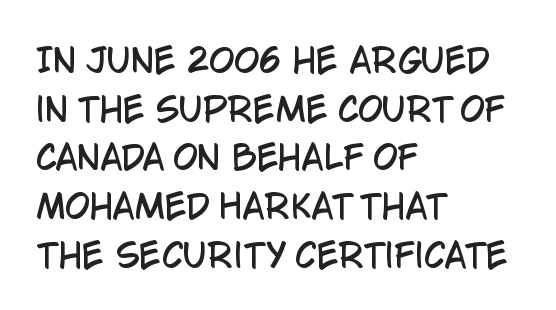
The tracking reads as untouched default to a designer's eye. These lines are rendered in a variable-pitch font. Which margin do the lines hug? The left one — the right edge is uneven. This is roman type, the default non-slanted kind.
